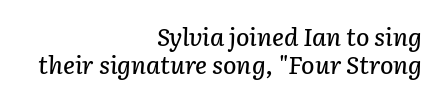
{"italic": "yes", "lean": "right", "slant_degrees": 3, "underline": "no", "align": "right", "line_spacing": "tight", "line_spacing_ratio": 1.12, "letter_spacing": "normal", "letter_spacing_em": 0.0, "glyph_px": 25}
